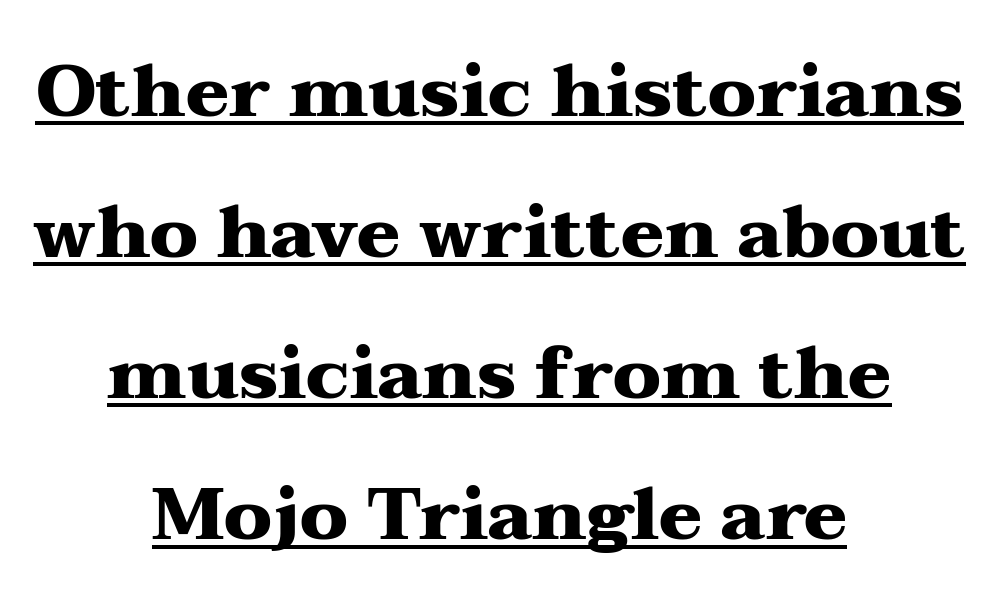
The image shows 72 px heavy, wide serif type, upright; set centered, loose line spacing (1.96x), normal letter spacing, underlined; medium stroke contrast and a medium x-height.
